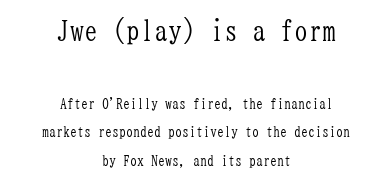
Q: Is the text bold? A: No.
Q: Is the text italic (slanted)? A: No, it is upright.
Q: Is the typeface a serif or a sans-serif typeface? A: Serif.
Q: Is the text underlined? A: No.
Q: How is the paragraph aligned? A: Centered.
Q: Is the spacing between letters normal or unusually wide? A: Normal.
Q: Is the spacing between lines tight, normal or loose? A: Loose.
Q: Which block of text is set in a larger size, the first (top) or the second (bottom)? A: The first (top) one.
Q: Width (condensed, normal, or wide)? A: Condensed.
Q: Stroke contrast? A: Low.
Q: x-height? A: Medium.
Q: Monospaced? A: Yes.
